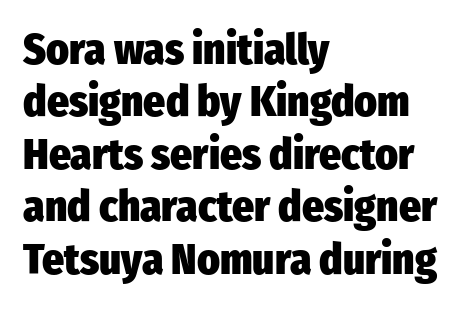
Q: Is the text bold? A: Yes.
Q: Is the text italic (slanted)? A: No, it is upright.
Q: Is the typeface a serif or a sans-serif typeface? A: Sans-serif.
Q: Is the text underlined? A: No.
Q: How is the paragraph aligned? A: Left-aligned.
Q: Is the spacing between letters normal or unusually wide? A: Normal.
Q: Width (condensed, normal, or wide)? A: Condensed.
Q: Stroke contrast? A: Low.
Q: x-height? A: Medium.
Q: Monospaced? A: No.
